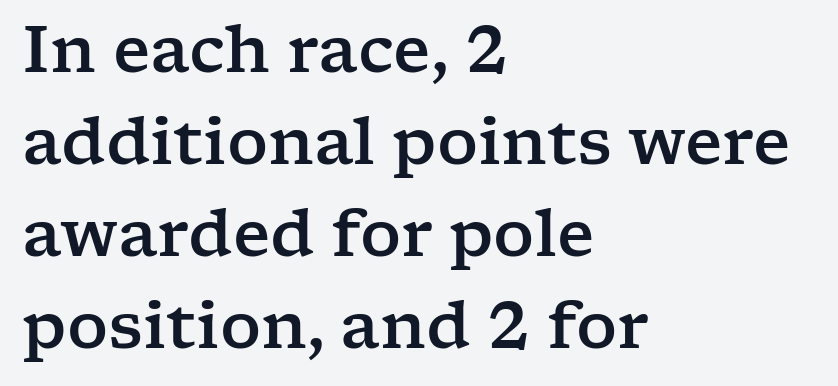
Is there much room between lines? A standard amount, neither cramped nor airy. The text was rendered using a seriffed face with decorative stroke endings. Teacher's note: observe the even left margin — that is flush-left alignment. Does extra space separate the letters? No, they use regular spacing. Do the characters align in a grid? No, the font is proportional. Nope, not italic — everything's standing straight.
